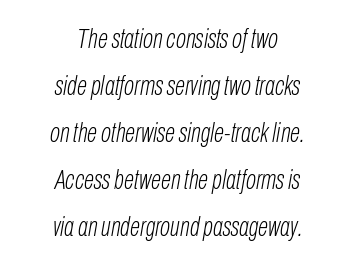
The image shows 27 px text type, italic (leaning right); set centered, line spacing 1.74x, normal letter spacing, not underlined.
